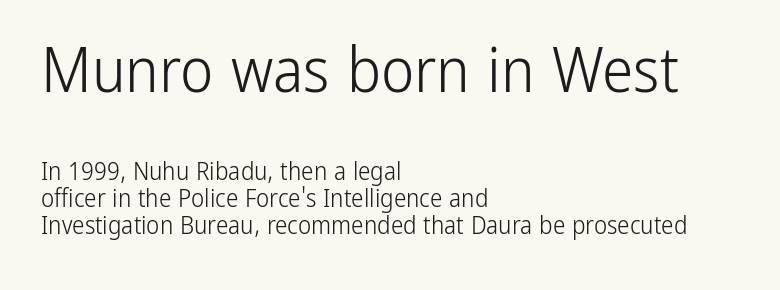
{"serif": "no", "italic": "no", "bold": "no", "weight": "light", "width": "condensed", "stroke_contrast": "low", "x_height": "medium", "monospaced": "no", "underline": "no", "align": "left", "line_spacing": "tight", "line_spacing_ratio": 1.08, "letter_spacing": "normal", "letter_spacing_em": 0.0, "larger_block": "first", "size_ratio": 2.52, "glyph_px": 63}
